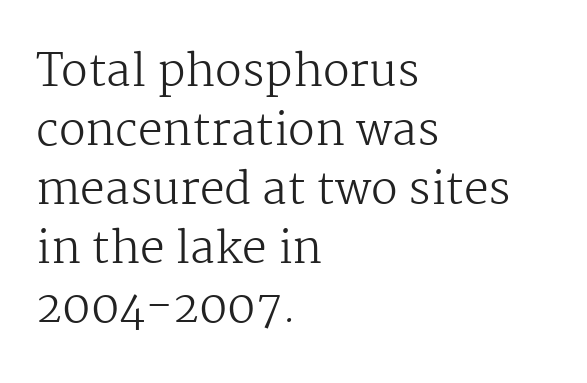
The image shows 44 px regular-weight serif type, upright; set left-aligned, normal line spacing (1.34x), normal letter spacing, not underlined; medium stroke contrast and a medium x-height.
